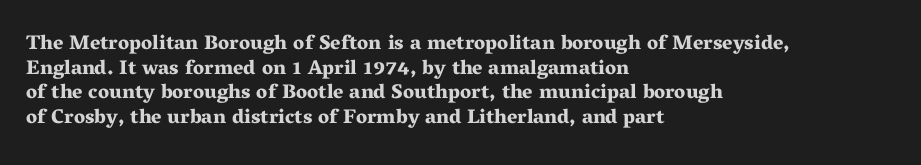
{"italic": "no", "bold": "yes", "underline": "no", "align": "left", "line_spacing_ratio": 1.23, "letter_spacing": "normal", "letter_spacing_em": 0.0, "glyph_px": 20}
